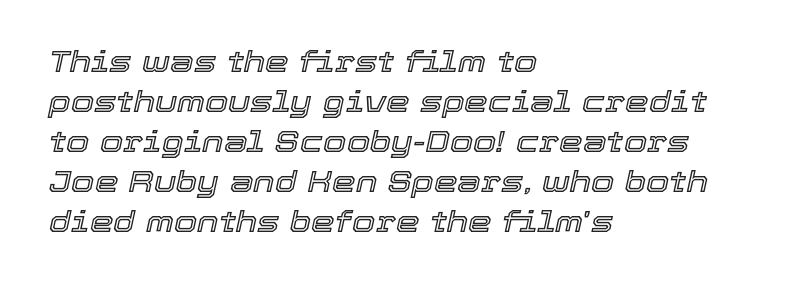
{"italic": "yes", "lean": "right", "slant_degrees": 12, "width": "normal", "x_height": "medium", "monospaced": "no", "underline": "no", "align": "left", "line_spacing": "normal", "line_spacing_ratio": 1.33, "letter_spacing": "normal", "letter_spacing_em": 0.0, "glyph_px": 30}
